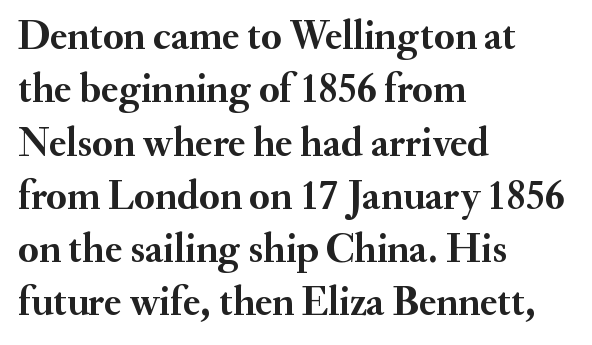
{"serif": "yes", "italic": "no", "bold": "yes", "weight": "semibold", "width": "normal", "stroke_contrast": "medium", "x_height": "small", "monospaced": "no", "underline": "no", "align": "left", "line_spacing": "normal", "line_spacing_ratio": 1.3, "letter_spacing": "normal", "letter_spacing_em": 0.0, "glyph_px": 41}
